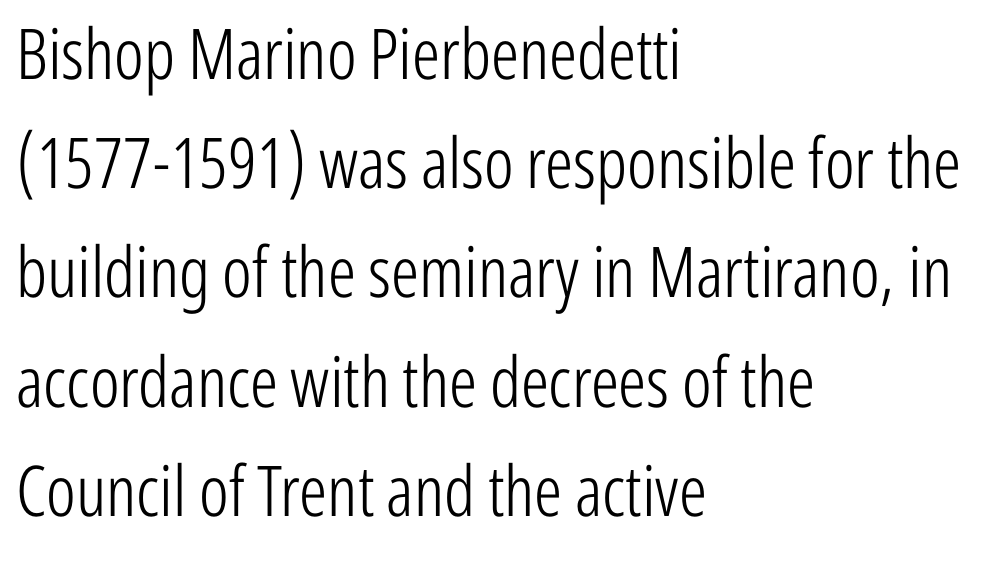
{"serif": "no", "italic": "no", "bold": "no", "weight": "light", "width": "condensed", "stroke_contrast": "low", "x_height": "medium", "monospaced": "no", "underline": "no", "align": "left", "line_spacing": "normal", "line_spacing_ratio": 1.56, "letter_spacing": "normal", "letter_spacing_em": 0.0, "glyph_px": 70}
